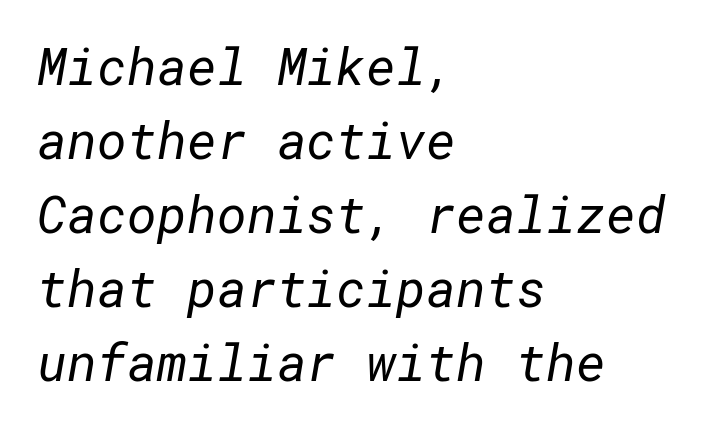
{"serif": "no", "bold": "no", "weight": "regular", "width": "normal", "stroke_contrast": "low", "x_height": "medium", "underline": "no", "align": "left", "line_spacing": "normal", "line_spacing_ratio": 1.45, "letter_spacing": "normal", "letter_spacing_em": 0.0, "glyph_px": 51}
